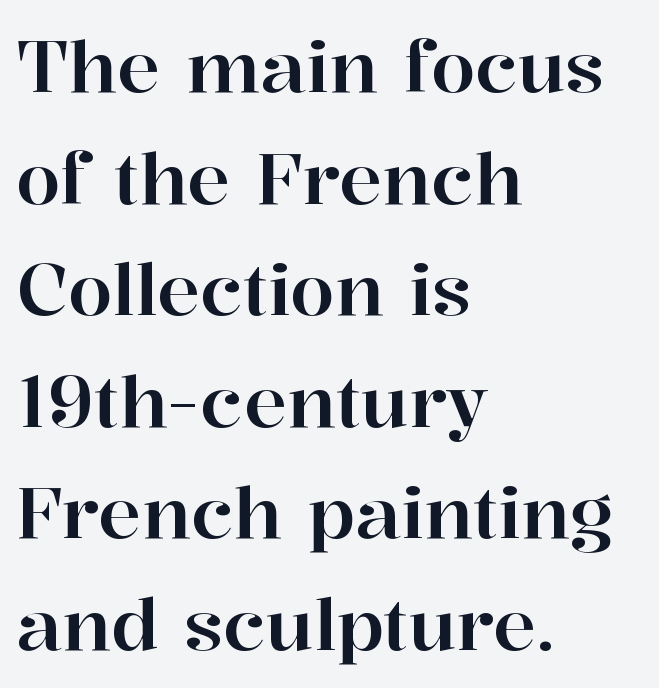
The image shows 72 px serif type, upright; set left-aligned, normal line spacing (1.55x), normal letter spacing, not underlined; high stroke contrast and a medium x-height.
